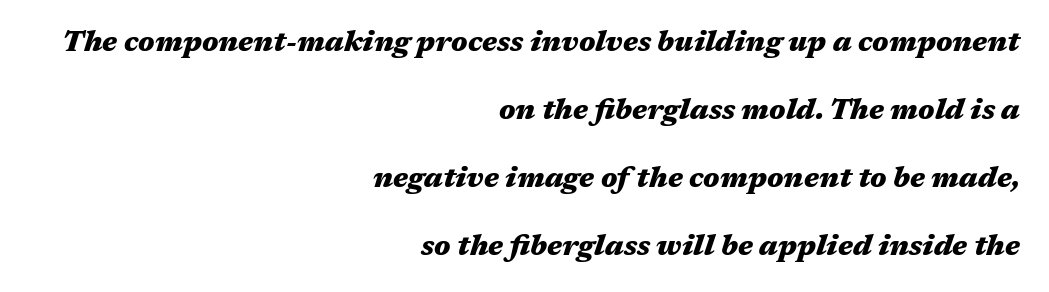
{"italic": "yes", "lean": "right", "slant_degrees": 17, "bold": "yes", "weight": "heavy", "width": "wide", "stroke_contrast": "medium", "x_height": "medium", "monospaced": "no", "underline": "no", "align": "right", "line_spacing": "loose", "line_spacing_ratio": 2.34, "letter_spacing": "normal", "letter_spacing_em": 0.0, "glyph_px": 29}
